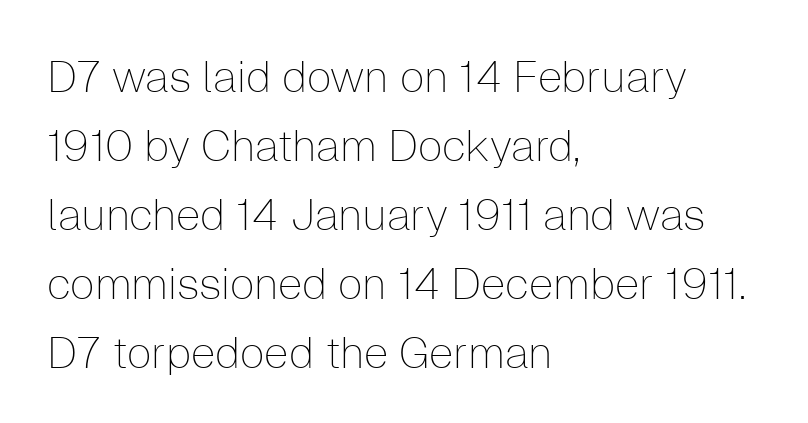
{"serif": "no", "italic": "no", "bold": "no", "weight": "thin", "width": "normal", "stroke_contrast": "low", "x_height": "medium", "monospaced": "no", "underline": "no", "align": "left", "line_spacing": "normal", "line_spacing_ratio": 1.57, "letter_spacing": "normal", "letter_spacing_em": 0.0, "glyph_px": 44}
